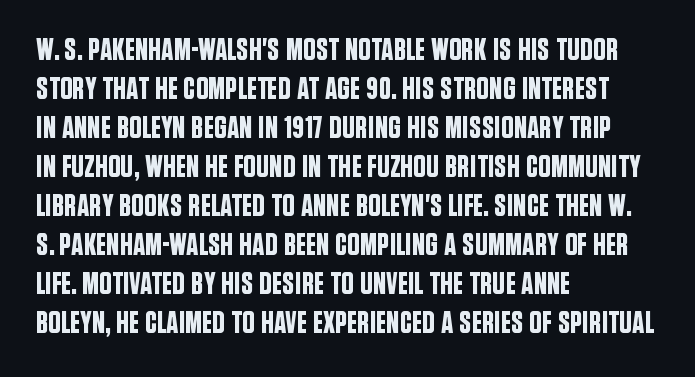
Reading down the column, the eye jumps a familiar distance to each next line. Line beginnings align vertically; line endings do not. A typesetter would label this face a sans. Any mark beneath the type? The region is blank. The passage shown has conventional tracking throughout.
